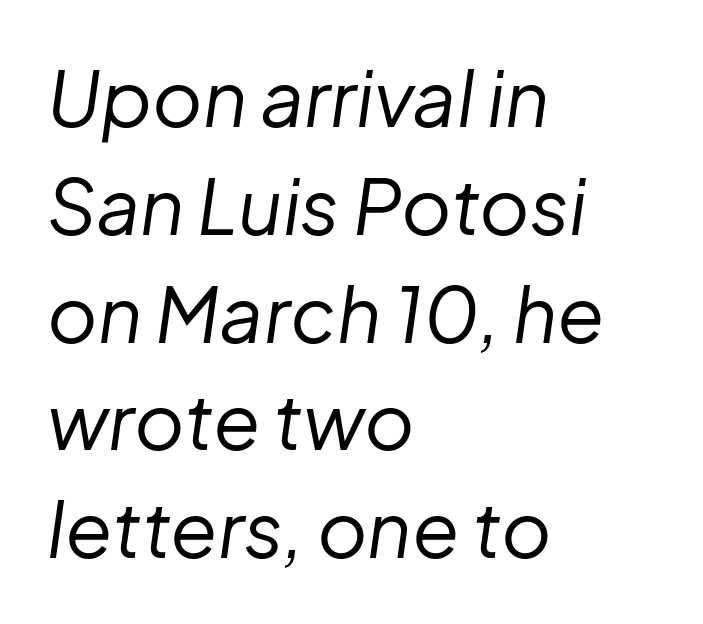
Compared with ordinary roman type, these characters are visibly tilted. Evenly set lines give the paragraph a standard silhouette. A quiet, ordinary-to-light weight characterises the typeface. The letterforms sit shoulder to shoulder at normal distance. The string is rendered with underlining switched off.
